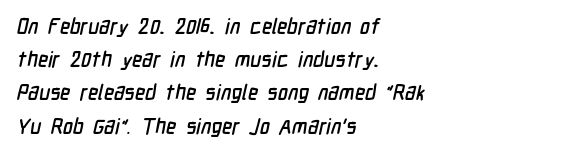
The image shows 21 px text type; set left-aligned, normal line spacing (1.58x), normal letter spacing, not underlined.
